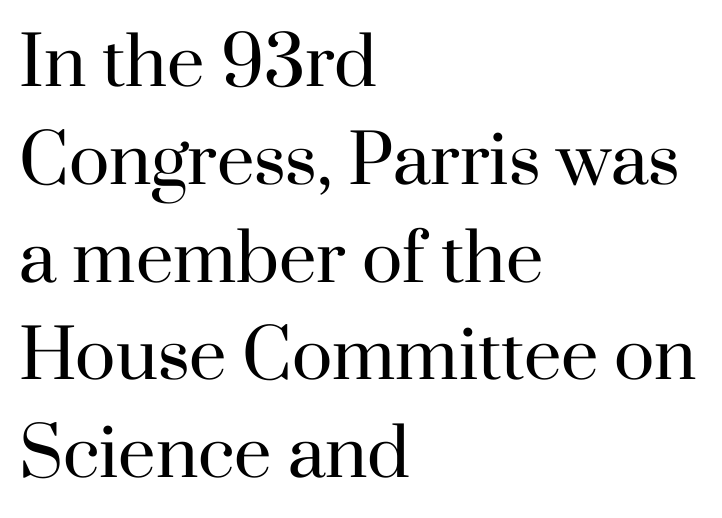
The typeface has the unassuming heft of standard copy or less. In terms of letterspacing, this is plain default setting. Notice how the stems are strictly vertical — no italics here. The glyphs in this specimen are seriffed.
